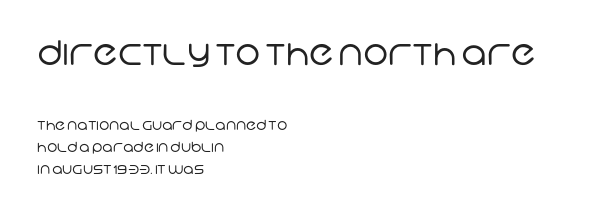
No extra tracking has been applied to these lines. Regarding leading, the lines here are spaced in the standard way. The lines are quadded left. Anything drawn beneath the words? Only blank space. The letters look calm and open, with moderate or lighter stems.
